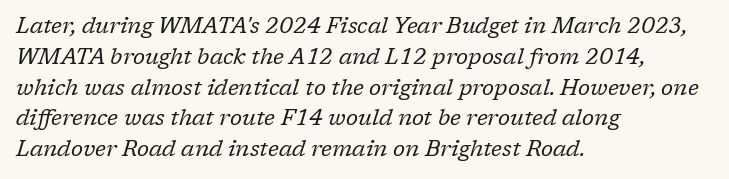
Q: Is the text bold? A: No.
Q: Is the text italic (slanted)? A: Yes, it leans right by about 17 degrees.
Q: Is the text underlined? A: No.
Q: How is the paragraph aligned? A: Left-aligned.
Q: Is the spacing between letters normal or unusually wide? A: Normal.
Q: Is the spacing between lines tight, normal or loose? A: Normal.
